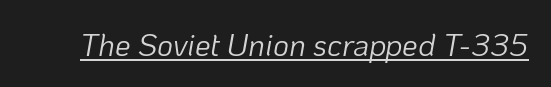
{"italic": "yes", "lean": "right", "slant_degrees": 10, "bold": "no", "weight": "light", "width": "normal", "stroke_contrast": "low", "x_height": "medium", "monospaced": "no", "underline": "yes", "letter_spacing": "normal", "letter_spacing_em": 0.0, "glyph_px": 31}
